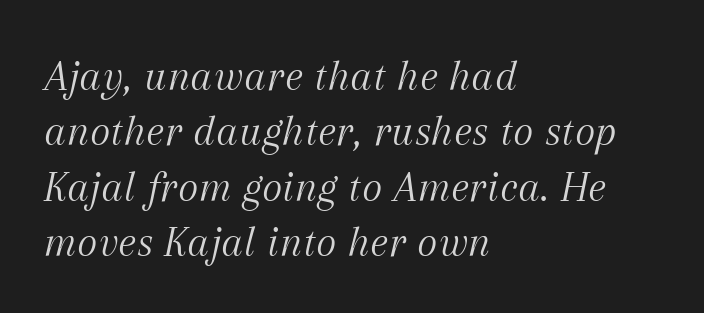
{"serif": "yes", "italic": "yes", "lean": "right", "slant_degrees": 12, "bold": "no", "weight": "light", "width": "normal", "stroke_contrast": "medium", "x_height": "medium", "monospaced": "no", "underline": "no", "align": "left", "line_spacing": "normal", "line_spacing_ratio": 1.26, "letter_spacing": "normal", "letter_spacing_em": 0.0, "glyph_px": 44}
